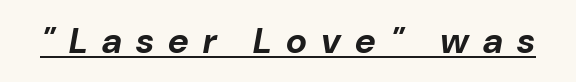
The image shows 36 px bold type, italic (leaning right); set unusually wide letter spacing (+0.4 em), underlined; low stroke contrast and a medium x-height.
